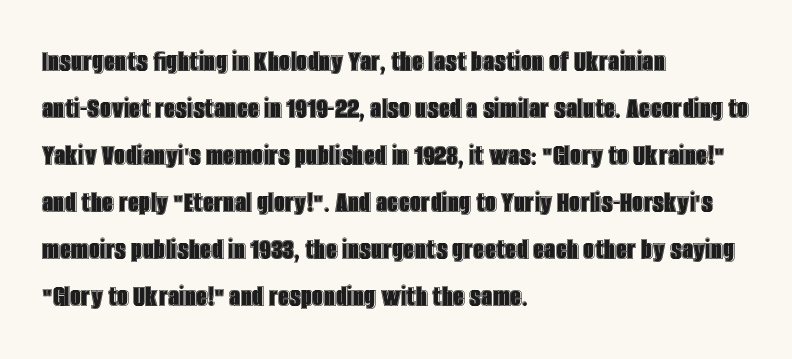
The image shows 32 px condensed type, upright; set left-aligned, normal line spacing (1.47x), normal letter spacing, not underlined; a large x-height.
